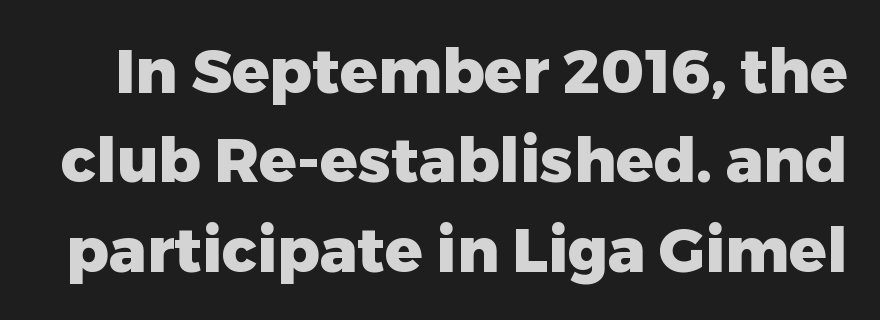
The image shows 62 px heavy sans-serif type, upright; set normal line spacing (1.44x), normal letter spacing, not underlined; low stroke contrast and a medium x-height.
